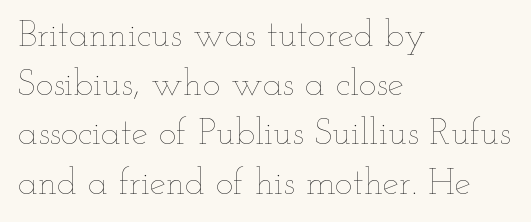
The image shows 37 px thin, wide type, upright; set left-aligned, normal line spacing (1.33x), normal letter spacing, not underlined; low stroke contrast and a small x-height.
